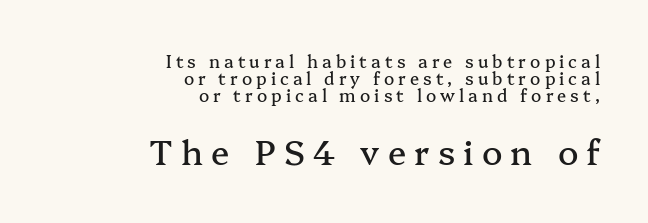
{"serif": "yes", "italic": "no", "width": "normal", "stroke_contrast": "medium", "x_height": "medium", "monospaced": "no", "underline": "no", "align": "right", "line_spacing": "tight", "line_spacing_ratio": 1.0, "letter_spacing": "wide", "letter_spacing_em": 0.24, "larger_block": "second", "size_ratio": 2.0, "glyph_px": 34}
